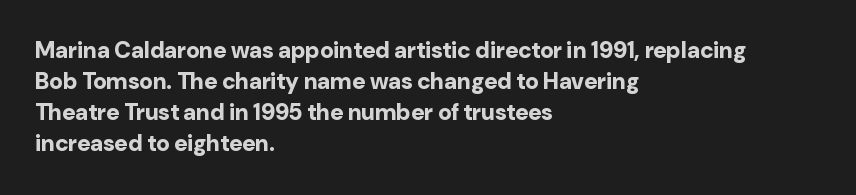
Q: Is the text bold? A: Yes.
Q: Is the text italic (slanted)? A: No, it is upright.
Q: Is the text underlined? A: No.
Q: How is the paragraph aligned? A: Left-aligned.
Q: Is the spacing between letters normal or unusually wide? A: Normal.
Q: Is the spacing between lines tight, normal or loose? A: Normal.
